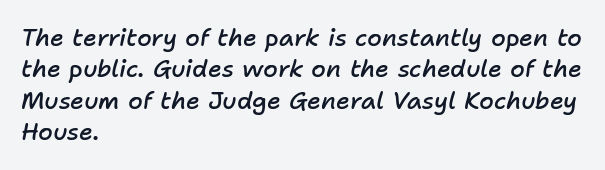
{"italic": "yes", "lean": "right", "slant_degrees": 11, "bold": "semi", "underline": "no", "align": "left", "line_spacing": "normal", "line_spacing_ratio": 1.31, "letter_spacing": "normal", "letter_spacing_em": 0.0, "glyph_px": 24}
